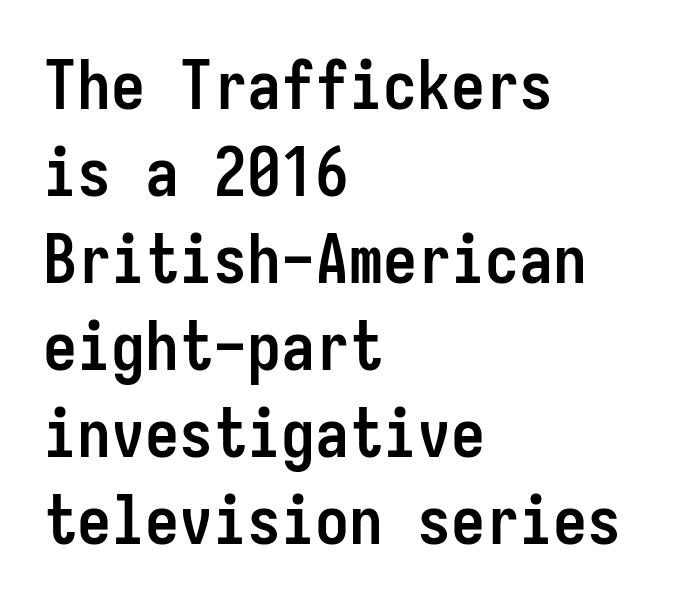
{"serif": "no", "italic": "no", "bold": "yes", "weight": "semibold", "width": "condensed", "stroke_contrast": "low", "x_height": "medium", "monospaced": "yes", "underline": "no", "align": "left", "line_spacing": "normal", "line_spacing_ratio": 1.28, "letter_spacing": "normal", "letter_spacing_em": 0.0, "glyph_px": 68}
